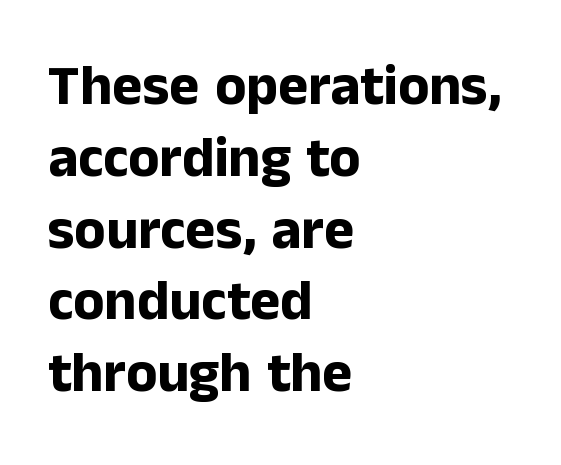
The image shows 57 px bold sans-serif type, upright; set left-aligned, normal line spacing (1.26x), normal letter spacing, not underlined; low stroke contrast and a medium x-height.
